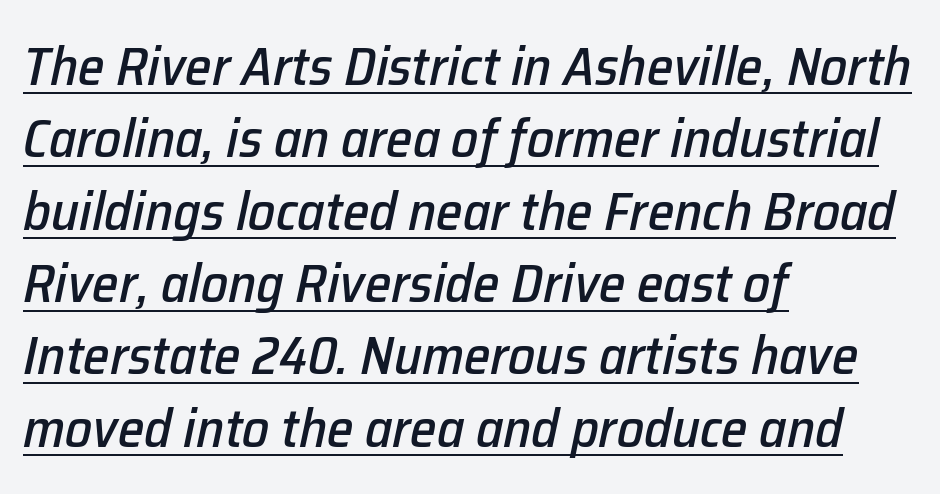
{"italic": "yes", "lean": "right", "slant_degrees": 12, "width": "normal", "stroke_contrast": "low", "x_height": "medium", "monospaced": "no", "underline": "yes", "align": "left", "line_spacing": "normal", "line_spacing_ratio": 1.34, "letter_spacing": "normal", "letter_spacing_em": 0.0, "glyph_px": 54}
